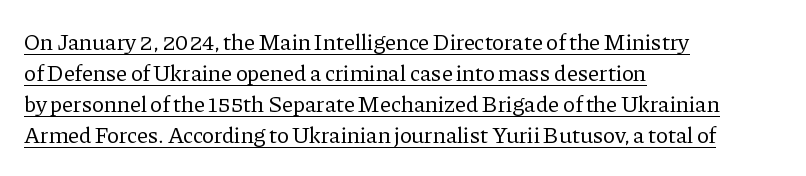
The image shows 23 px text type, upright; set left-aligned, normal line spacing (1.35x), normal letter spacing, underlined.
